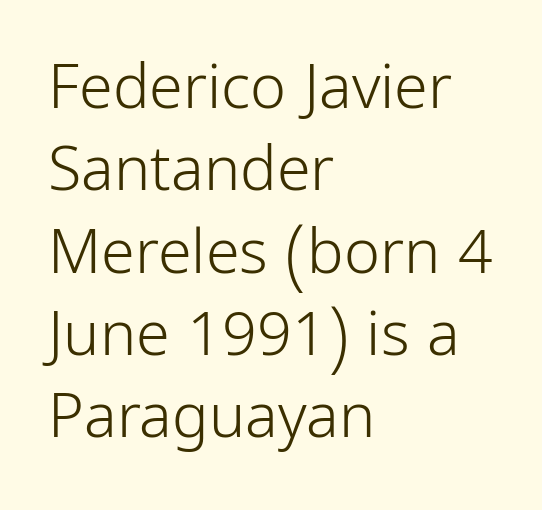
{"serif": "no", "italic": "no", "bold": "no", "weight": "light", "width": "condensed", "stroke_contrast": "low", "x_height": "medium", "monospaced": "no", "underline": "no", "align": "left", "line_spacing": "normal", "line_spacing_ratio": 1.35, "letter_spacing": "normal", "letter_spacing_em": 0.0, "glyph_px": 61}
